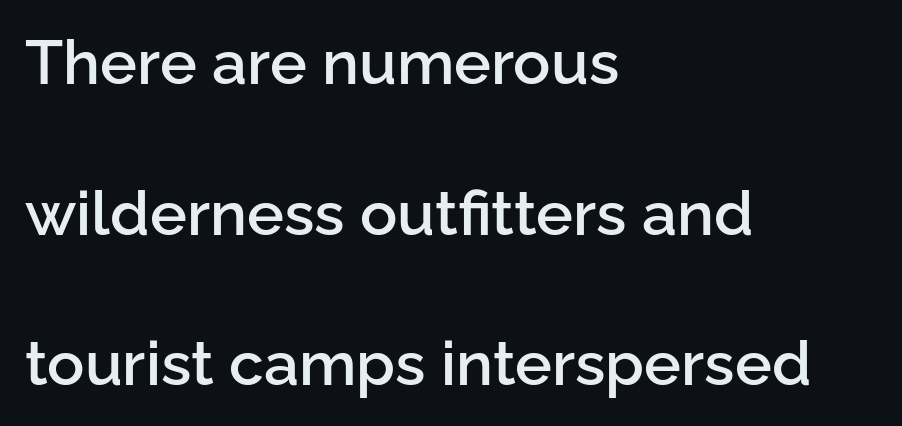
Check where the strokes stop: nothing finishes them off — pure sans. Look at the stroke-to-counter ratio: somewhat heavy, a semibold. Every character sits straight up, as roman type does. Is the letter spacing exaggerated? No — it looks like the ordinary default. Character widths vary here, with narrow letters taking less room than wide ones. Loosely led — the rows are spread out.
